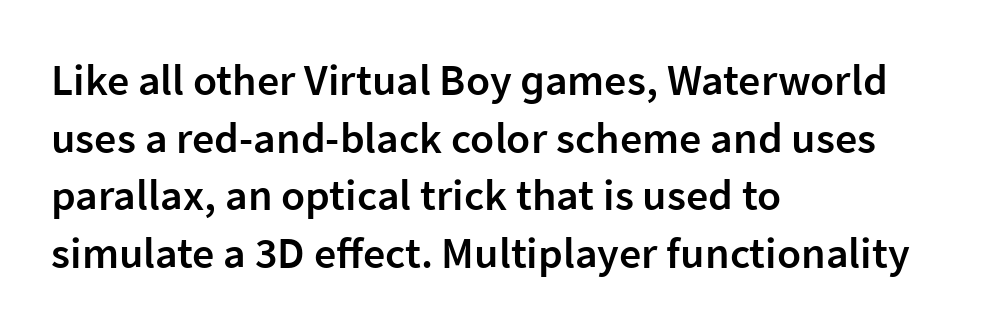
The image shows 44 px semibold sans-serif type, upright; set left-aligned, normal line spacing (1.31x), normal letter spacing, not underlined; low stroke contrast and a medium x-height.
